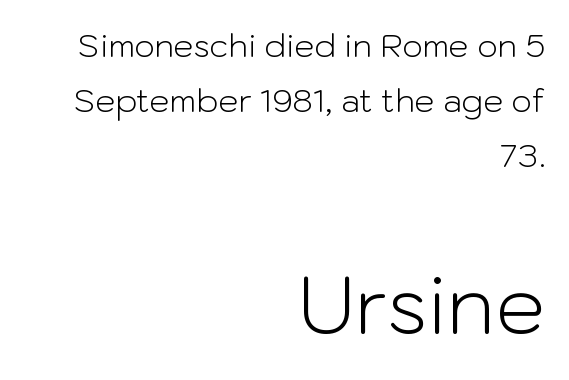
It's the straight-up-and-down kind of type. Horizontal alignment here is rightward, an uncommon choice for prose. Check the space under the baseline: it is left empty. There is no visible air inserted between adjacent glyphs. A quiet, ordinary-to-light weight characterises the typeface.
